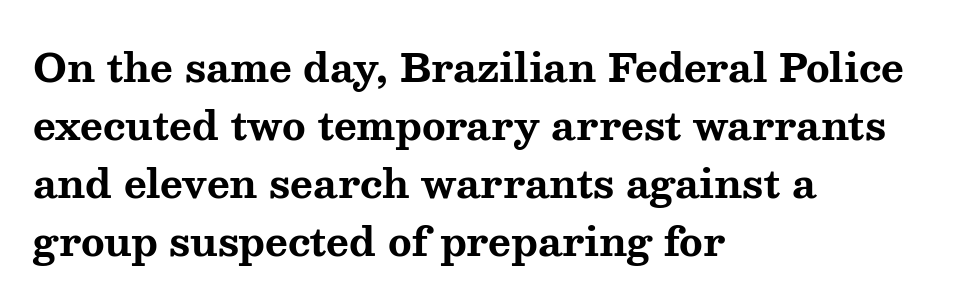
The image shows 39 px bold, wide serif type, upright; set left-aligned, normal line spacing (1.49x), normal letter spacing, not underlined; medium stroke contrast and a medium x-height.
